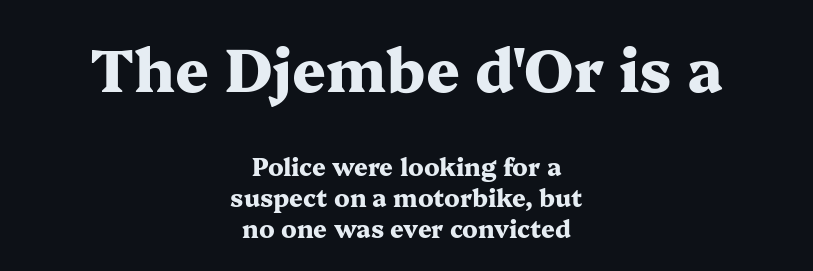
The image shows 59 px heavy, wide serif type, upright; set centered, normal line spacing (1.3x), normal letter spacing, not underlined; the first (top) block is 2.46x larger; medium stroke contrast and a medium x-height.
